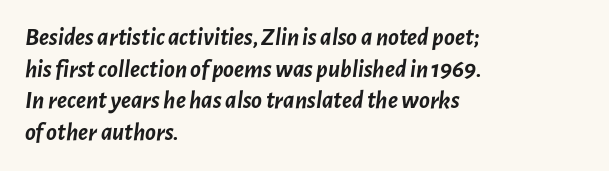
Descenders hang freely into open space. The space between consecutive lines is moderate. Heft: maximum for text — a bold. The text carries the slant typical of an italic or oblique font.
